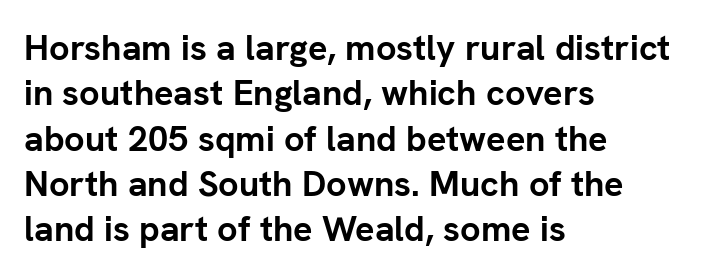
The string is rendered with underlining switched off. You can tell from the bare stems that sans-serif type was used. Nope, not italic — everything's standing straight. Tracking here is standard; glyphs follow each other at the usual distance.
